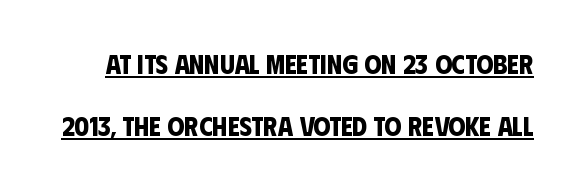
The image shows 27 px bold type; set loose line spacing (2.31x), normal letter spacing, underlined.
